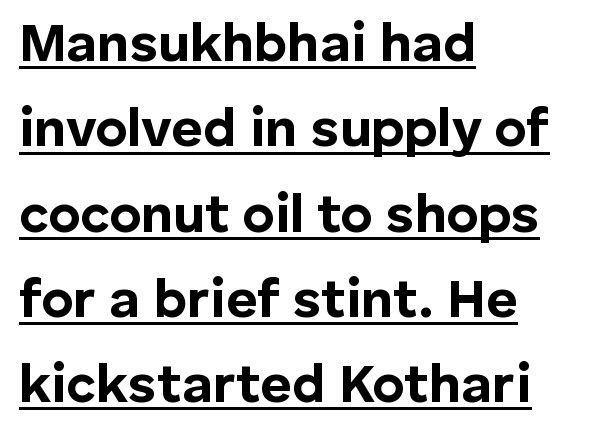
The image shows 54 px bold sans-serif type, upright; set left-aligned, normal line spacing (1.58x), normal letter spacing, underlined; low stroke contrast and a medium x-height.
